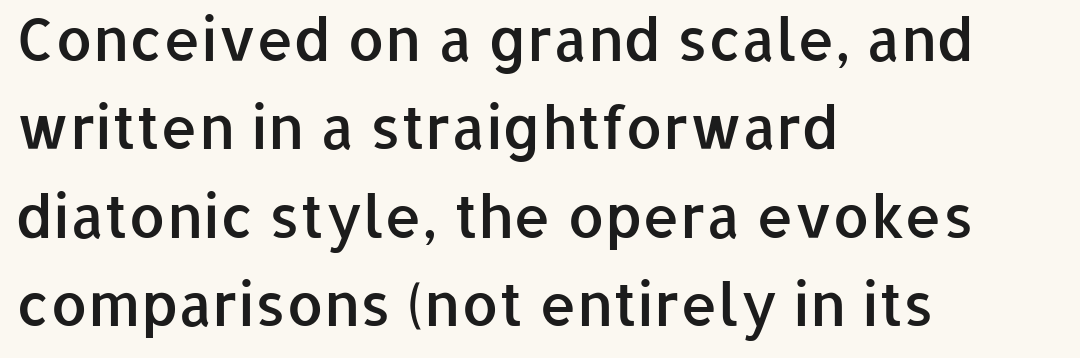
{"serif": "no", "italic": "no", "bold": "semi", "weight": "semibold", "width": "normal", "stroke_contrast": "low", "x_height": "medium", "monospaced": "no", "underline": "no", "align": "left", "line_spacing": "normal", "line_spacing_ratio": 1.5, "letter_spacing": "normal", "letter_spacing_em": 0.0, "glyph_px": 59}
